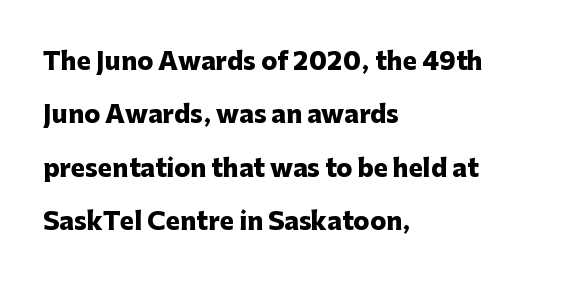
{"italic": "no", "bold": "yes", "underline": "no", "align": "left", "line_spacing": "loose", "line_spacing_ratio": 2.22, "letter_spacing": "normal", "letter_spacing_em": 0.0, "glyph_px": 24}
